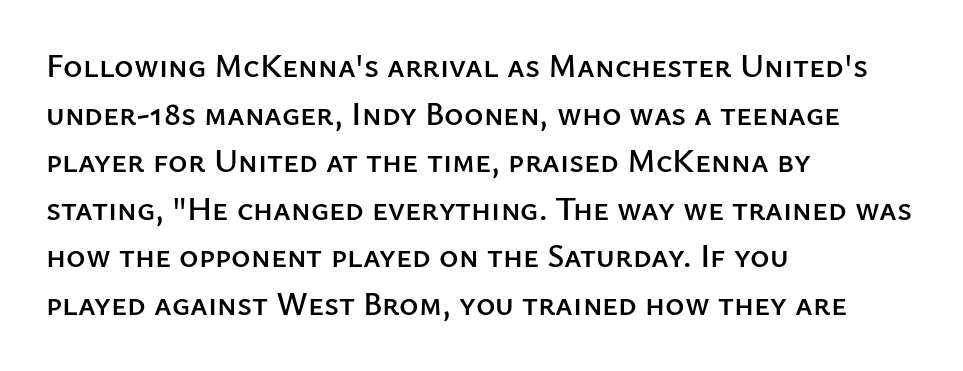
The image shows 33 px sans-serif type, upright; set left-aligned, normal line spacing (1.44x), normal letter spacing, not underlined; low stroke contrast and a medium x-height.
